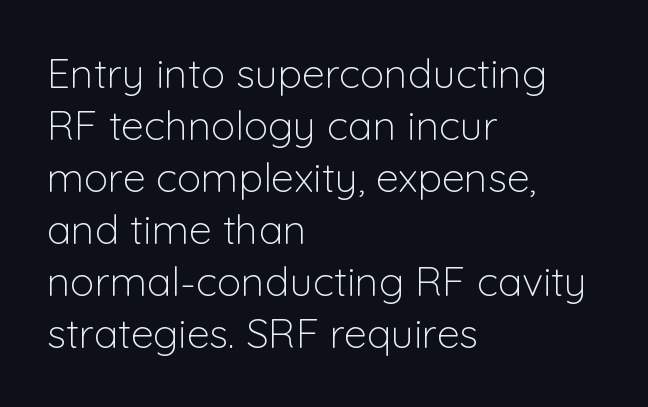
The image shows 41 px light sans-serif type, upright; set left-aligned, normal line spacing (1.27x), normal letter spacing, not underlined; low stroke contrast and a medium x-height.
